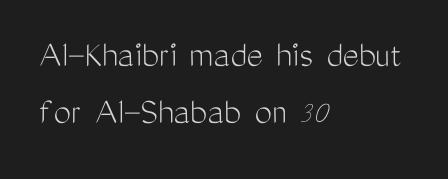
Q: Is the text bold? A: No.
Q: Is the text italic (slanted)? A: No, it is upright.
Q: Is the typeface a serif or a sans-serif typeface? A: Sans-serif.
Q: Is the text underlined? A: No.
Q: How is the paragraph aligned? A: Left-aligned.
Q: Is the spacing between letters normal or unusually wide? A: Normal.
Q: Is the spacing between lines tight, normal or loose? A: Normal.
Q: Width (condensed, normal, or wide)? A: Condensed.
Q: Stroke contrast? A: Medium.
Q: x-height? A: Medium.
Q: Monospaced? A: No.
